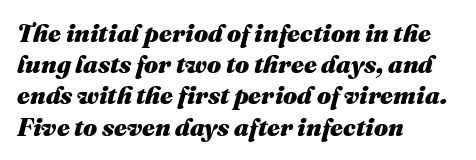
The image shows 25 px bold type, italic (leaning right); set left-aligned, normal line spacing (1.25x), normal letter spacing, not underlined.
